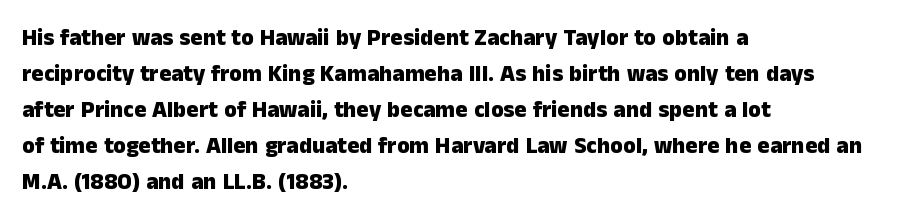
The line-height multiplier appears to be the usual default. Plain, unruled lines of type. The type is set solid horizontally, with unmodified tracking. Horizontal alignment here is leftward, the default for most running prose. Does the weight exceed regular? Yes, all the way to bold.
